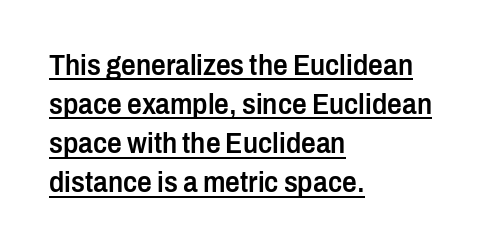
Q: Is the text bold? A: Semi-bold.
Q: Is the text italic (slanted)? A: No, it is upright.
Q: Is the typeface a serif or a sans-serif typeface? A: Sans-serif.
Q: Is the text underlined? A: Yes.
Q: How is the paragraph aligned? A: Left-aligned.
Q: Is the spacing between letters normal or unusually wide? A: Normal.
Q: Is the spacing between lines tight, normal or loose? A: Normal.
Q: Width (condensed, normal, or wide)? A: Condensed.
Q: Stroke contrast? A: Low.
Q: x-height? A: Medium.
Q: Monospaced? A: No.
